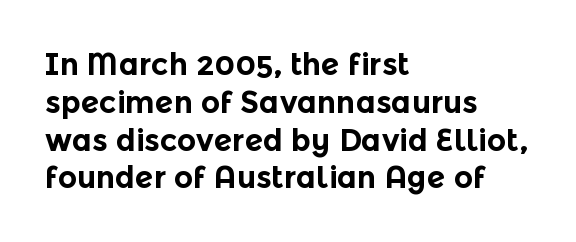
Line spacing here is normal. Line starts are locked; line ends wander. Compared with an ordinary text face, these strokes are far heavier — a full bold. Descender tails drop into unmarked territory. Looks like regular typesetting: each glyph gets only the width it needs. Typographically, this falls in the sans-serif category.
